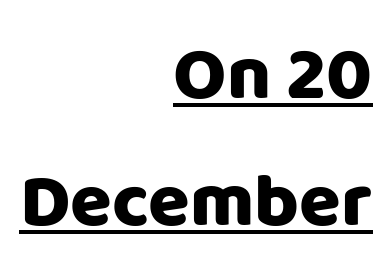
{"serif": "no", "italic": "no", "width": "normal", "stroke_contrast": "low", "x_height": "large", "monospaced": "no", "underline": "yes", "align": "right", "line_spacing": "normal", "line_spacing_ratio": 1.67, "letter_spacing": "normal", "letter_spacing_em": 0.0, "glyph_px": 76}
